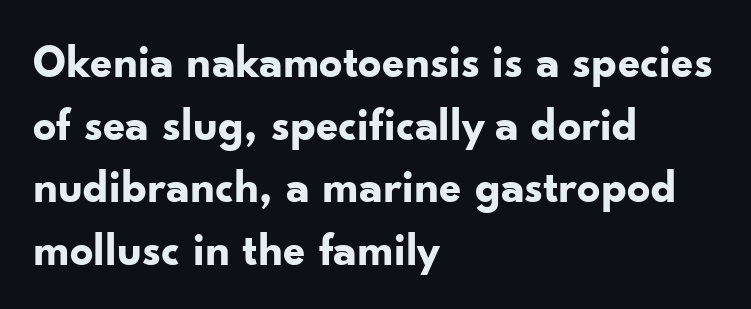
{"serif": "no", "italic": "no", "bold": "yes", "weight": "bold", "width": "normal", "stroke_contrast": "low", "x_height": "small", "monospaced": "no", "underline": "no", "align": "left", "line_spacing": "normal", "line_spacing_ratio": 1.36, "letter_spacing": "normal", "letter_spacing_em": 0.0, "glyph_px": 46}
